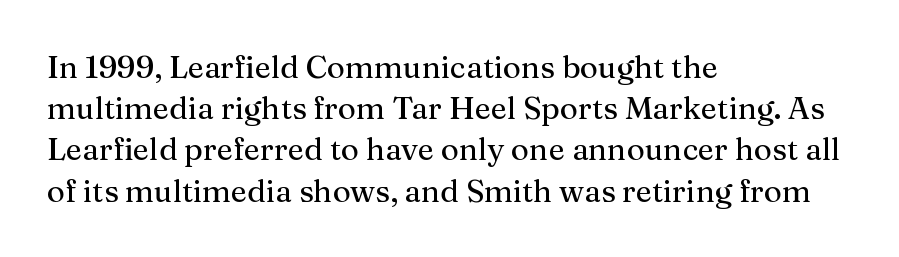
{"serif": "yes", "italic": "no", "width": "normal", "stroke_contrast": "medium", "x_height": "medium", "monospaced": "no", "underline": "no", "align": "left", "line_spacing": "normal", "line_spacing_ratio": 1.33, "letter_spacing": "normal", "letter_spacing_em": 0.0, "glyph_px": 31}
